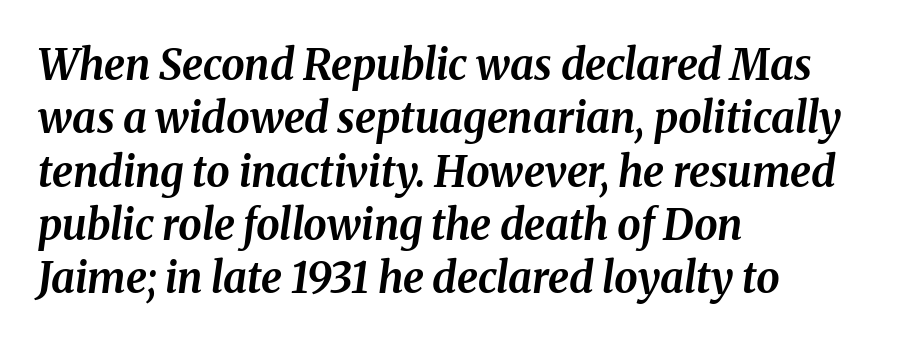
Here the glyphs are tracked normally, forming tight word shapes. The glyphs are unaccompanied by any horizontal stroke below them. Italic: yes, the glyphs are oblique. Here the designer chose a conventional face with non-uniform glyph widths.
